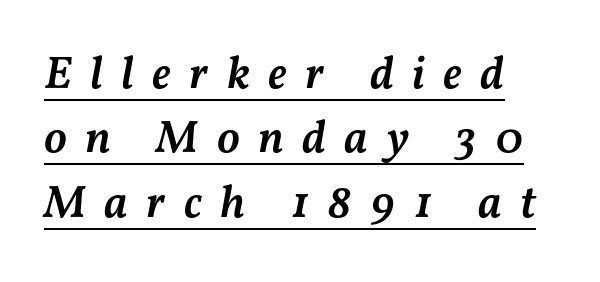
Q: Is the text bold? A: Semi-bold.
Q: Is the text italic (slanted)? A: Yes, it leans right by about 11 degrees.
Q: Is the text underlined? A: Yes.
Q: How is the paragraph aligned? A: Left-aligned.
Q: Is the spacing between letters normal or unusually wide? A: Unusually wide.
Q: Is the spacing between lines tight, normal or loose? A: Normal.
Q: Width (condensed, normal, or wide)? A: Normal.
Q: Stroke contrast? A: Medium.
Q: x-height? A: Medium.
Q: Monospaced? A: No.
